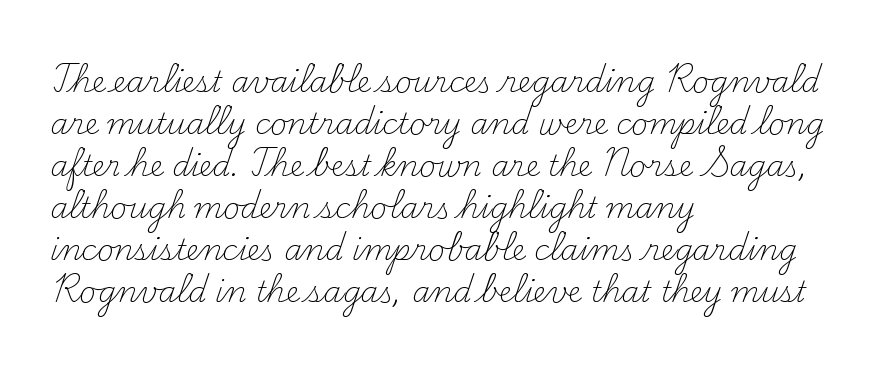
Q: Is the text bold? A: No.
Q: Is the text italic (slanted)? A: Yes.
Q: Is the text underlined? A: No.
Q: How is the paragraph aligned? A: Left-aligned.
Q: Is the spacing between letters normal or unusually wide? A: Normal.
Q: Is the spacing between lines tight, normal or loose? A: Normal.
Q: Width (condensed, normal, or wide)? A: Normal.
Q: Stroke contrast? A: Medium.
Q: x-height? A: Small.
Q: Monospaced? A: No.
